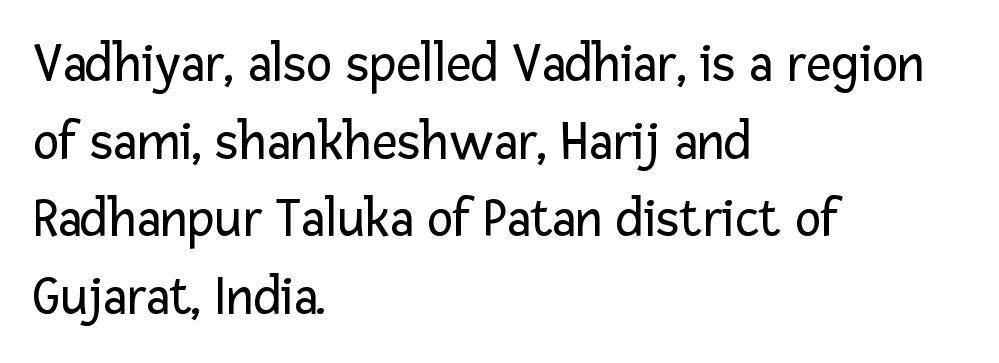
{"serif": "no", "italic": "no", "bold": "no", "weight": "regular", "width": "normal", "stroke_contrast": "low", "x_height": "medium", "monospaced": "no", "underline": "no", "align": "left", "line_spacing": "normal", "line_spacing_ratio": 1.41, "letter_spacing": "normal", "letter_spacing_em": 0.0, "glyph_px": 55}
